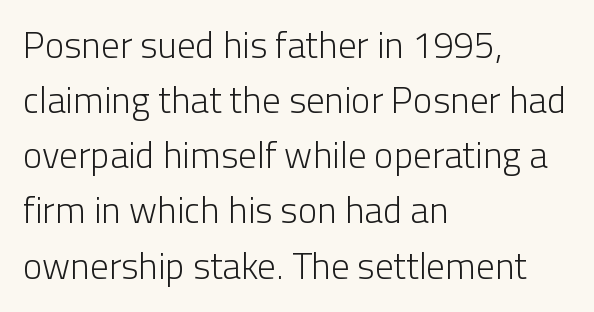
Q: Is the text bold? A: No.
Q: Is the text italic (slanted)? A: No, it is upright.
Q: Is the typeface a serif or a sans-serif typeface? A: Sans-serif.
Q: Is the text underlined? A: No.
Q: How is the paragraph aligned? A: Left-aligned.
Q: Is the spacing between letters normal or unusually wide? A: Normal.
Q: Is the spacing between lines tight, normal or loose? A: Normal.
Q: Width (condensed, normal, or wide)? A: Normal.
Q: Stroke contrast? A: Low.
Q: x-height? A: Medium.
Q: Monospaced? A: No.
